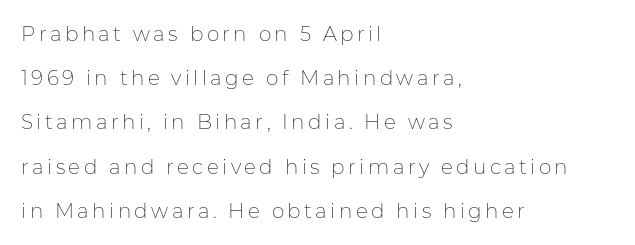
Q: Is the text bold? A: No.
Q: Is the text italic (slanted)? A: No, it is upright.
Q: Is the text underlined? A: No.
Q: How is the paragraph aligned? A: Left-aligned.
Q: Is the spacing between lines tight, normal or loose? A: Loose.
